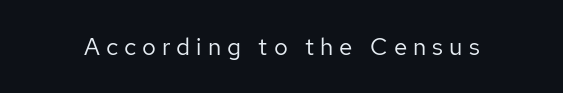
{"italic": "no", "bold": "no", "underline": "no", "letter_spacing": "wide", "letter_spacing_em": 0.25, "glyph_px": 24}
